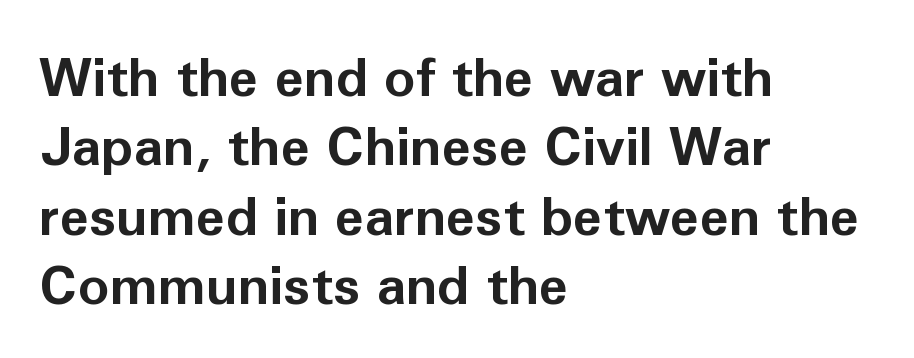
Q: Is the text bold? A: Yes.
Q: Is the text italic (slanted)? A: No, it is upright.
Q: Is the typeface a serif or a sans-serif typeface? A: Sans-serif.
Q: Is the text underlined? A: No.
Q: How is the paragraph aligned? A: Left-aligned.
Q: Is the spacing between letters normal or unusually wide? A: Normal.
Q: Is the spacing between lines tight, normal or loose? A: Normal.
Q: Width (condensed, normal, or wide)? A: Normal.
Q: Stroke contrast? A: Low.
Q: x-height? A: Medium.
Q: Monospaced? A: No.
